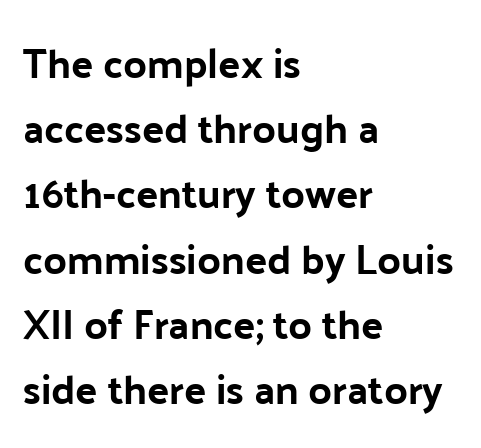
Tall strokes in this sample are plumb rather than angled. Does the leading feel generous? No, just average. Character widths vary here, with narrow letters taking less room than wide ones. Caption: multi-line text, flush left, ragged right. Lines of text with bare space underneath.
